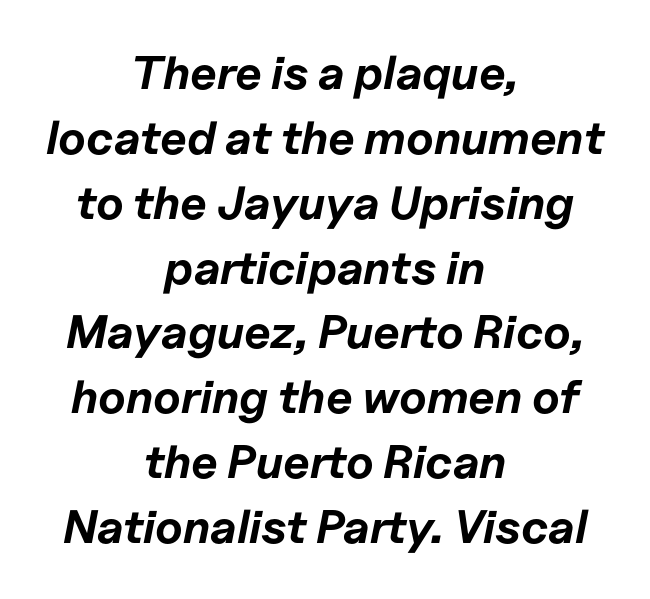
The image shows 47 px bold type, italic (leaning right); set centered, normal line spacing (1.38x), normal letter spacing, not underlined; low stroke contrast and a medium x-height.
